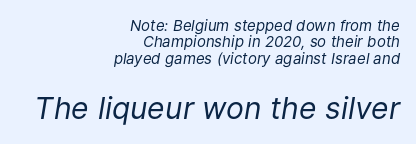
Q: Is the text bold? A: No.
Q: Is the text italic (slanted)? A: Yes, it leans right by about 9 degrees.
Q: Is the text underlined? A: No.
Q: How is the paragraph aligned? A: Right-aligned.
Q: Is the spacing between letters normal or unusually wide? A: Normal.
Q: Is the spacing between lines tight, normal or loose? A: Tight.
Q: Which block of text is set in a larger size, the first (top) or the second (bottom)? A: The second (bottom) one.
Q: Width (condensed, normal, or wide)? A: Normal.
Q: Stroke contrast? A: Low.
Q: x-height? A: Medium.
Q: Monospaced? A: No.
